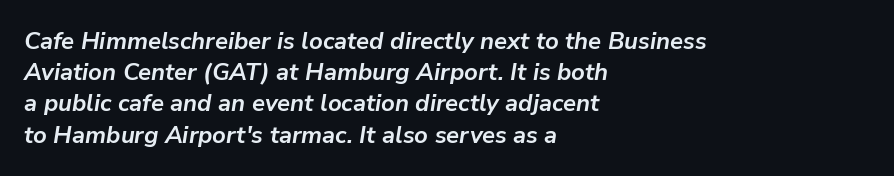
{"italic": "yes", "lean": "right", "slant_degrees": 9, "bold": "yes", "underline": "no", "align": "left", "line_spacing": "normal", "line_spacing_ratio": 1.3, "letter_spacing": "normal", "letter_spacing_em": 0.0, "glyph_px": 24}
